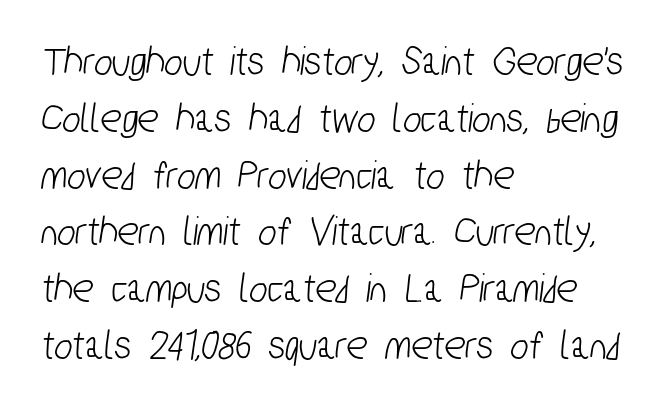
Q: Is the typeface a serif or a sans-serif typeface? A: Sans-serif.
Q: Is the text underlined? A: No.
Q: How is the paragraph aligned? A: Left-aligned.
Q: Is the spacing between letters normal or unusually wide? A: Normal.
Q: Is the spacing between lines tight, normal or loose? A: Normal.
Q: Width (condensed, normal, or wide)? A: Condensed.
Q: Stroke contrast? A: Low.
Q: x-height? A: Medium.
Q: Monospaced? A: No.
